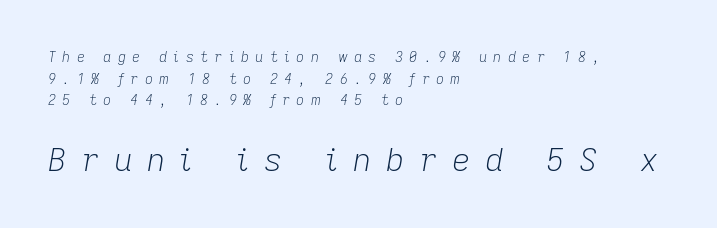
The image shows 32 px light type, italic (leaning right); set left-aligned, normal line spacing (1.55x), unusually wide letter spacing (+0.45 em), not underlined; the second (bottom) block is 2.29x larger; low stroke contrast and a medium x-height.
